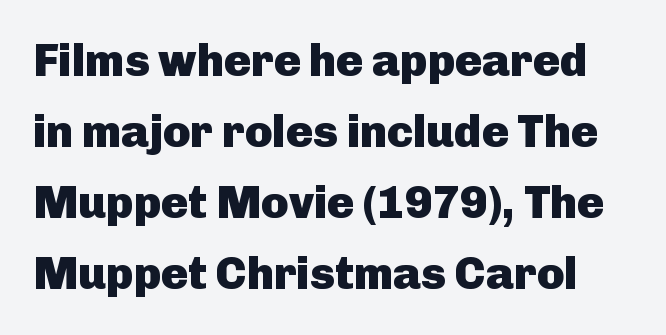
It's the straight-up-and-down kind of type. A typesetter would call this leading conventional body-copy spacing. Note the varied advance widths — an 'i' is clearly narrower than an 'm'. The rendering shows plain stroke endings on the letterforms — a sans-serif design. Words float on clear page, feet unadorned.
